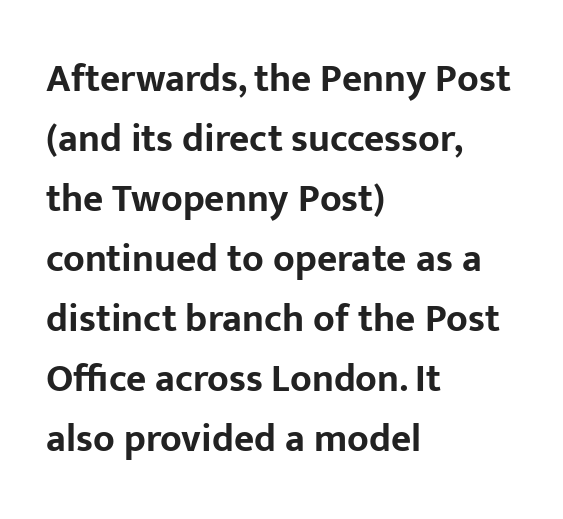
Look at the tracking — it's just the regular setting, nothing added. Classification — sans serif. The space between consecutive lines is moderate. Decoration check: the copy has no underline. Heft: maximum for text — a bold. The typesetter chose a ragged-right arrangement here.
